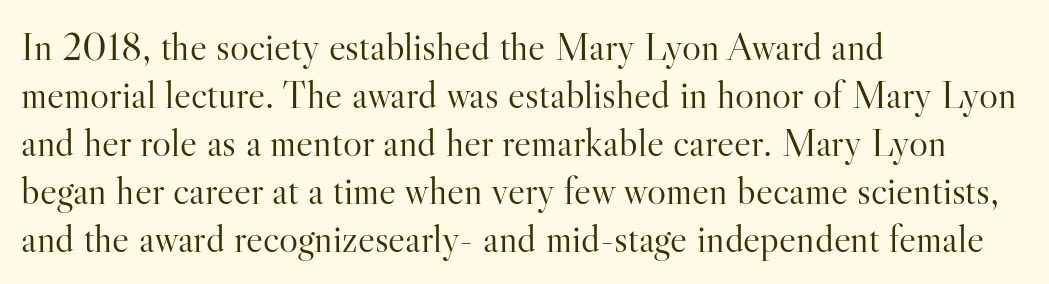
The image shows 40 px light serif type, upright; set left-aligned, line spacing 1.2x, normal letter spacing, not underlined; high stroke contrast and a small x-height.
